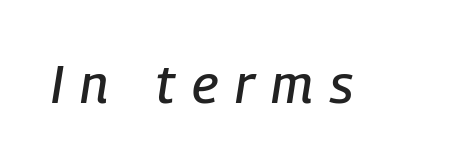
{"italic": "yes", "lean": "right", "slant_degrees": 9, "width": "condensed", "stroke_contrast": "low", "x_height": "medium", "monospaced": "no", "underline": "no", "letter_spacing": "wide", "letter_spacing_em": 0.32, "glyph_px": 53}
